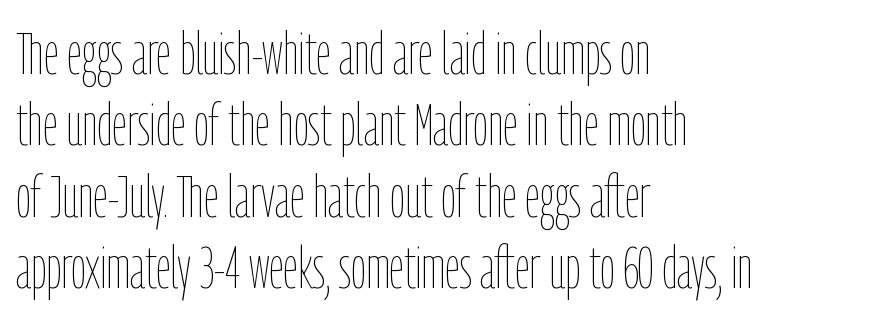
The image shows 59 px thin, condensed type, upright; set left-aligned, line spacing 1.21x, normal letter spacing, not underlined; low stroke contrast and a medium x-height.
